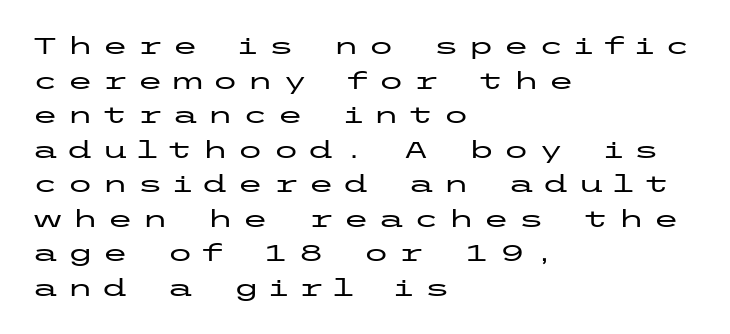
{"italic": "no", "underline": "no", "align": "left", "line_spacing": "normal", "line_spacing_ratio": 1.44, "letter_spacing": "wide", "letter_spacing_em": 0.36, "glyph_px": 24}
